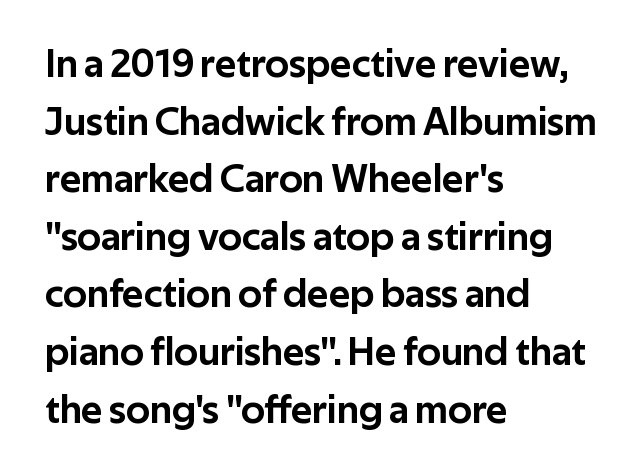
The image shows 40 px sans-serif type, upright; set left-aligned, normal line spacing (1.44x), normal letter spacing, not underlined; low stroke contrast and a medium x-height.
